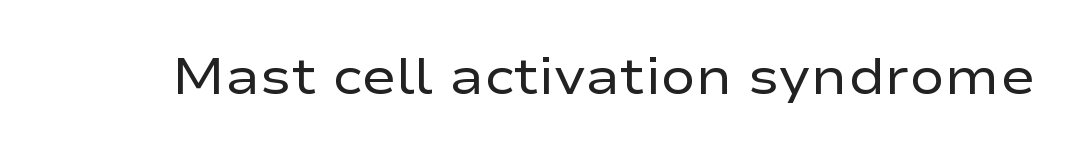
A typesetter would call this proportional, since set widths differ per character. Rule under the text: the space is simply empty. Counters stay open thanks to moderate or lighter strokes. What stands out about the letter spacing? Nothing — it is the standard amount. No feet cap the strokes, marking this as sans-serif type. Characters remain perfectly vertical along every line.
